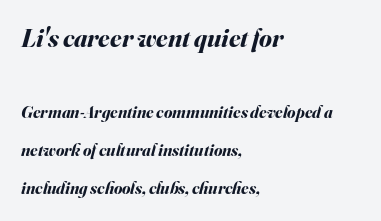
Beneath every word, the page is bare. This sample is left-justified, so line endings fall wherever the words run out. What stands out about the letter spacing? Nothing — it is the standard amount. This sample trades compactness for vertical openness between lines.
